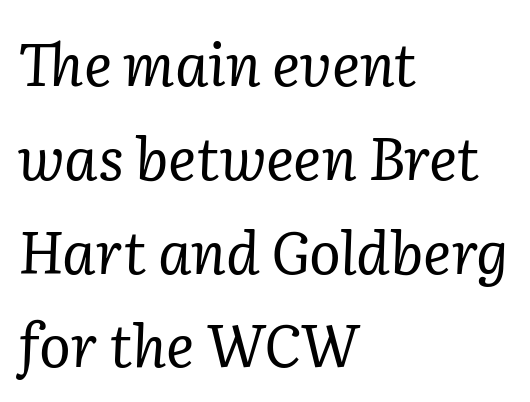
The rendering uses natural spacing where letterforms have individual widths. This block has exactly the height ordinary leading produces. Style check: oblique. Layout note: lines flush left. The strokes carry an ordinary text weight at most. The typeface chosen for these lines features serifs.
